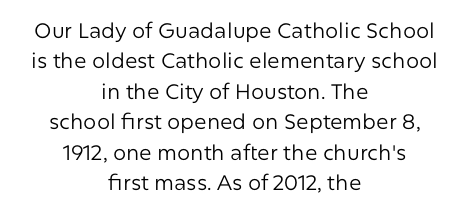
Casual observation: everything's sitting right in the middle. Successive baselines arrive at the customary interval. The letters stand straight up with perfectly vertical stems. These glyphs show unthickened strokes, regular width or finer. Glyph-to-glyph distance matches everyday printed text. A clean baseline with only descenders dipping below it.
